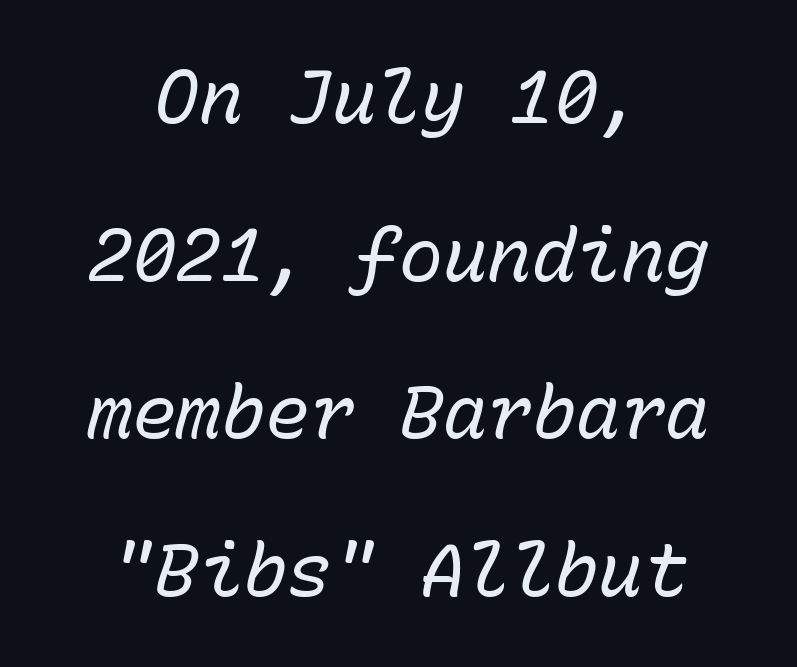
Q: Is the text bold? A: No.
Q: Is the text italic (slanted)? A: Yes, it leans right by about 15 degrees.
Q: Is the text underlined? A: No.
Q: How is the paragraph aligned? A: Centered.
Q: Is the spacing between letters normal or unusually wide? A: Normal.
Q: Is the spacing between lines tight, normal or loose? A: Loose.
Q: Width (condensed, normal, or wide)? A: Normal.
Q: Stroke contrast? A: Low.
Q: x-height? A: Medium.
Q: Monospaced? A: Yes.
